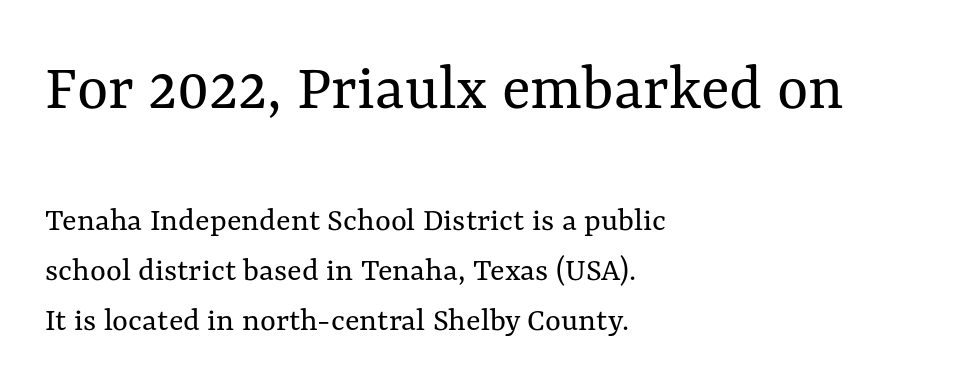
The image shows 67 px regular-weight type, upright; set left-aligned, normal line spacing (1.48x), normal letter spacing, not underlined; the first (top) block is 1.97x larger; medium stroke contrast and a medium x-height.
